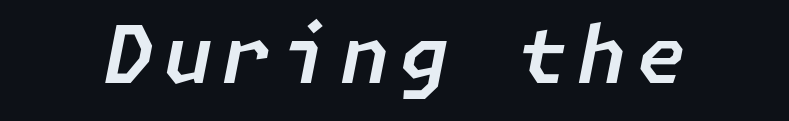
{"italic": "yes", "lean": "right", "slant_degrees": 11, "width": "normal", "stroke_contrast": "low", "x_height": "medium", "underline": "no", "glyph_px": 80}
